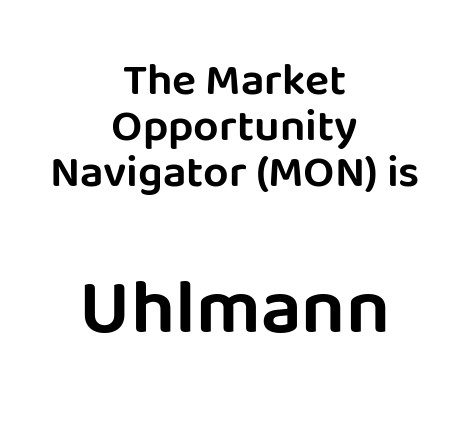
A student would call this center alignment; a typographer would say set centered. The horizontal fit of the characters is conventional and even. Between these two stacked blocks, the lower one wins on size. Rows of type sit shoulder to shoulder in the vertical direction.
